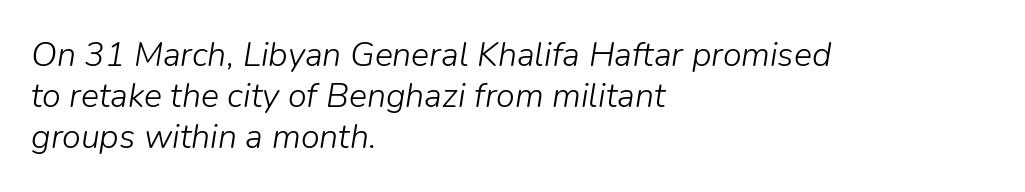
Q: Is the text bold? A: No.
Q: Is the text italic (slanted)? A: Yes, it leans right by about 9 degrees.
Q: Is the text underlined? A: No.
Q: How is the paragraph aligned? A: Left-aligned.
Q: Is the spacing between letters normal or unusually wide? A: Normal.
Q: Width (condensed, normal, or wide)? A: Normal.
Q: Stroke contrast? A: Low.
Q: x-height? A: Medium.
Q: Monospaced? A: No.
